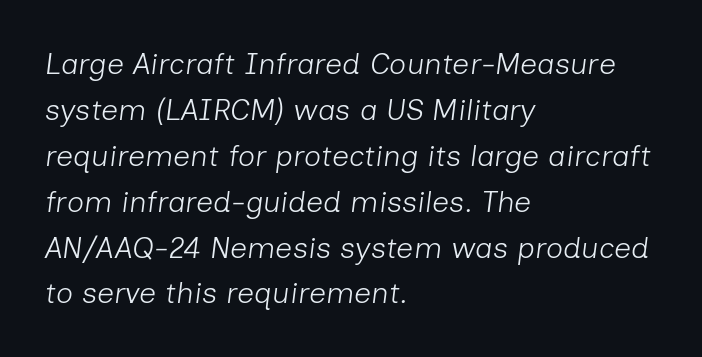
Which margin do the lines hug? The left one — the right edge is uneven. Compared with typical body copy, the letter spacing here is the same. Every character sits at an angle, as italics do. In terms of leading, this rendering sits right in the middle. A typesetter would call this proportional, since set widths differ per character. Weight: in the light-to-regular range.
